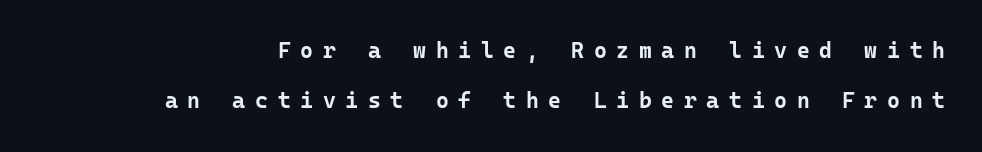
Observe the wide spacing: letters keep a clear distance from each other. The strokes are fattened all the way to bold. What's the leading like? Stretched, with rows far apart. Lines of text with bare space underneath.
